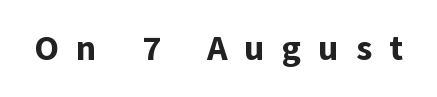
Q: Is the text bold? A: Yes.
Q: Is the text italic (slanted)? A: No, it is upright.
Q: Is the typeface a serif or a sans-serif typeface? A: Sans-serif.
Q: Is the text underlined? A: No.
Q: Is the spacing between letters normal or unusually wide? A: Unusually wide.
Q: Width (condensed, normal, or wide)? A: Normal.
Q: Stroke contrast? A: Low.
Q: x-height? A: Medium.
Q: Monospaced? A: No.
